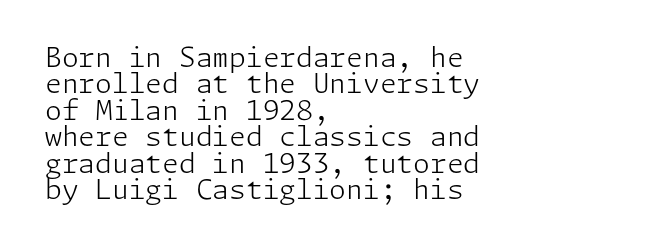
Q: Is the text bold? A: No.
Q: Is the text italic (slanted)? A: No, it is upright.
Q: Is the text underlined? A: No.
Q: How is the paragraph aligned? A: Left-aligned.
Q: Is the spacing between letters normal or unusually wide? A: Normal.
Q: Is the spacing between lines tight, normal or loose? A: Tight.
